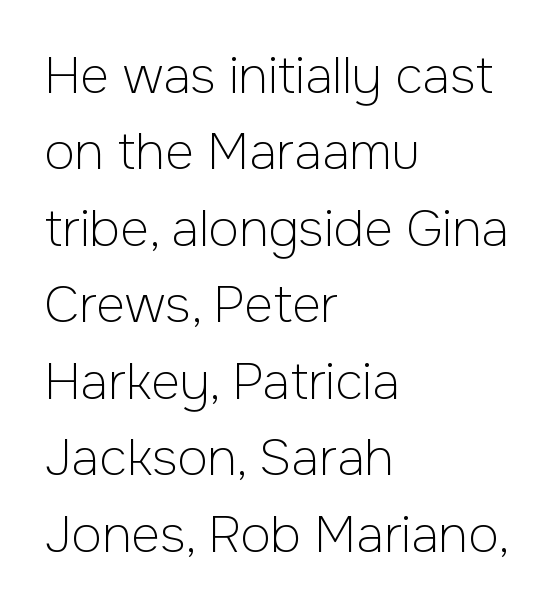
Regarding leading, the lines here are spaced in the standard way. Clear beneath every line of the passage. Unlike a traditional serif, this face leaves its strokes unadorned. These lines are set flush left with a ragged right edge. The rendering uses natural spacing where letterforms have individual widths.
